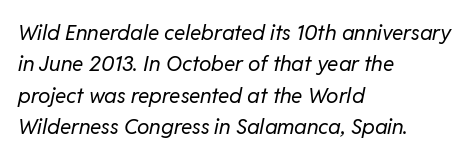
Q: Is the text bold? A: No.
Q: Is the text italic (slanted)? A: Yes, it leans right by about 11 degrees.
Q: Is the text underlined? A: No.
Q: How is the paragraph aligned? A: Left-aligned.
Q: Is the spacing between letters normal or unusually wide? A: Normal.
Q: Is the spacing between lines tight, normal or loose? A: Normal.
